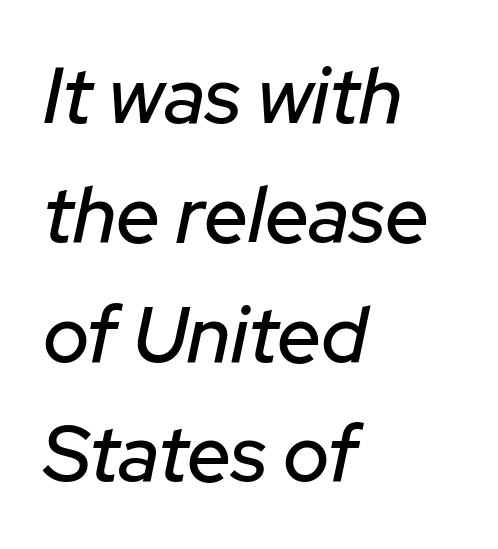
In terms of posture, this sample is oblique. Alignment: flush left. The specimen omits any rule beneath the text block's lines. The rows are spaced the way most documents space them.
